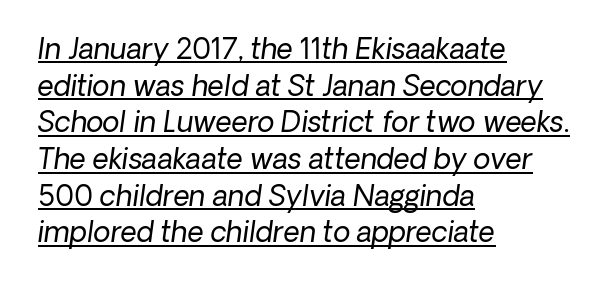
The image shows 28 px regular-weight sans-serif type; set left-aligned, normal line spacing (1.31x), normal letter spacing, underlined; low stroke contrast and a medium x-height.
